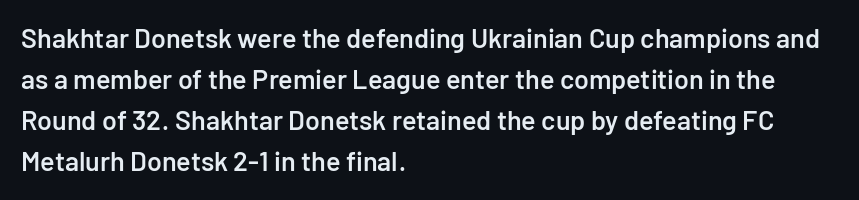
Does extra space separate the letters? No, they use regular spacing. Line spacing here is normal. Visually the block forms a straight wall on the left and a jagged coastline on the right. Unlike italic type, these characters show no tilt at all. The face used here is a semibold: visibly heavier than regular, lighter than bold. The foot of each line stays bare and open.
